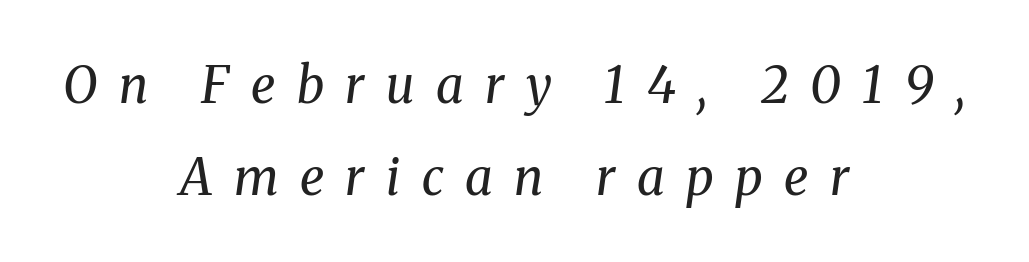
Q: Is the text bold? A: No.
Q: Is the text italic (slanted)? A: Yes, it leans right by about 8 degrees.
Q: Is the typeface a serif or a sans-serif typeface? A: Serif.
Q: Is the text underlined? A: No.
Q: How is the paragraph aligned? A: Centered.
Q: Is the spacing between letters normal or unusually wide? A: Unusually wide.
Q: Width (condensed, normal, or wide)? A: Normal.
Q: Stroke contrast? A: Medium.
Q: x-height? A: Medium.
Q: Monospaced? A: No.
